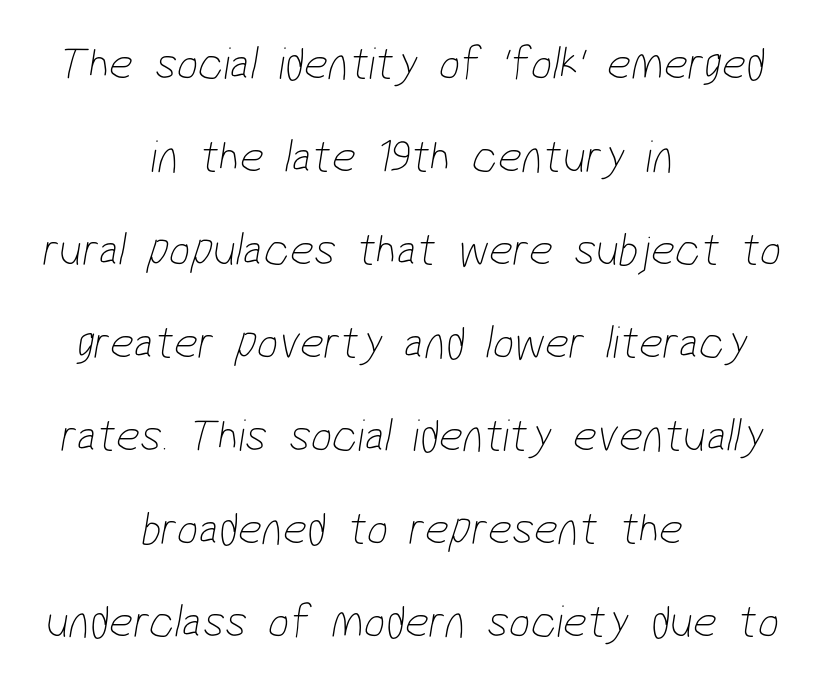
The image shows 47 px thin, condensed sans-serif type; set centered, loose line spacing (1.98x), normal letter spacing, not underlined; low stroke contrast and a medium x-height.
